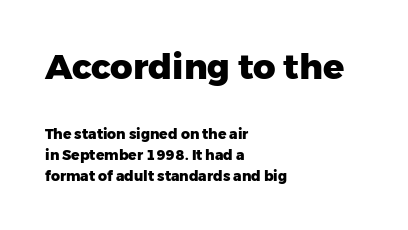
The image shows 35 px heavy sans-serif type, upright; set left-aligned, normal line spacing (1.49x), normal letter spacing, not underlined; the first (top) block is 2.5x larger; low stroke contrast and a medium x-height.
